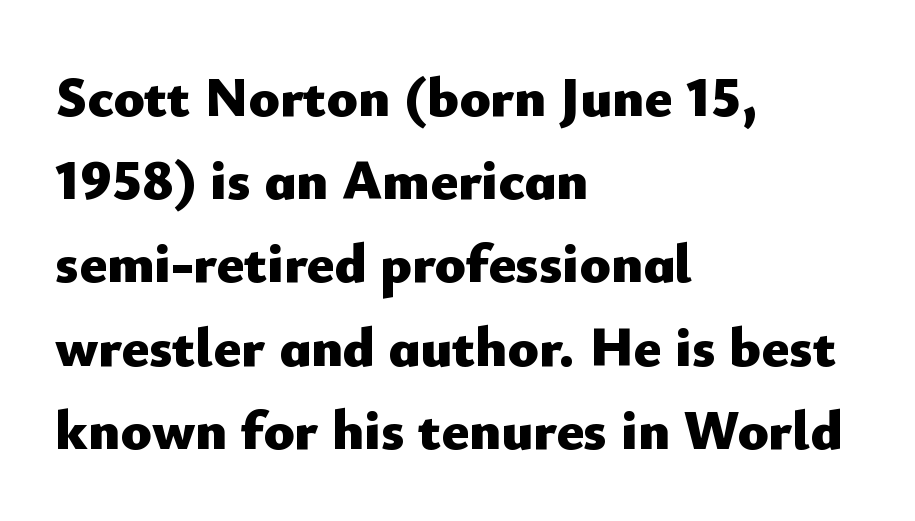
Note the varied advance widths — an 'i' is clearly narrower than an 'm'. Posture: upright roman. A typesetter would call this zero additional tracking. Look at the stroke-to-counter ratio: heavy, a bold. Left-aligned paragraph, ragged on the right.
